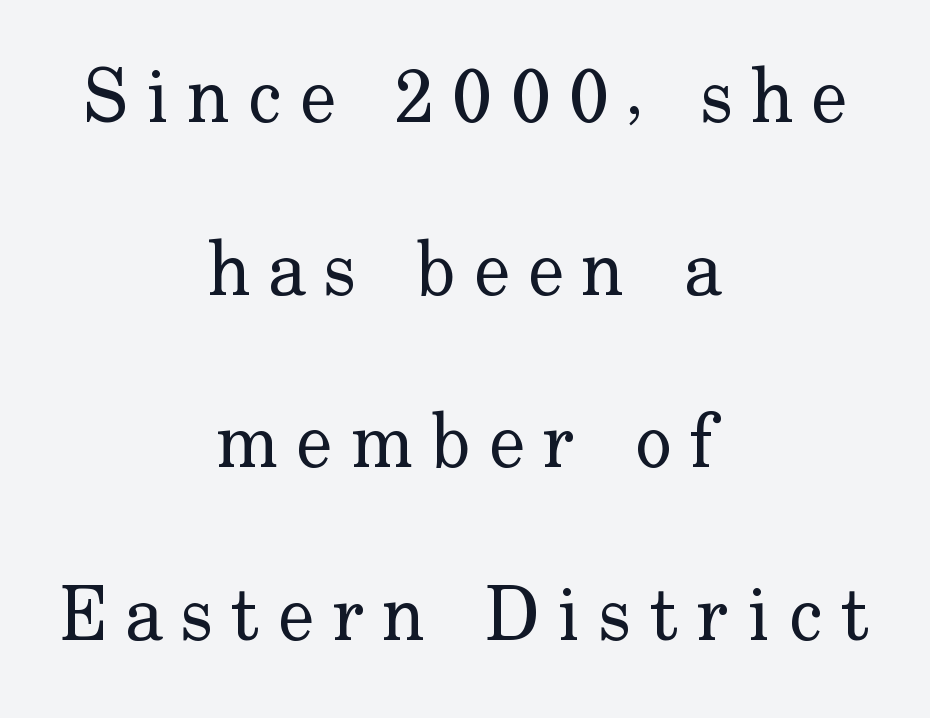
The image shows 76 px regular-weight serif type, upright; set centered, loose line spacing (2.27x), unusually wide letter spacing (+0.24 em), not underlined; low stroke contrast and a small x-height.
